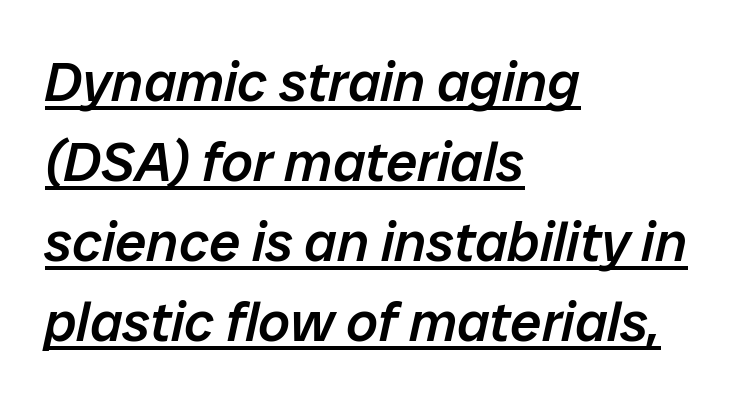
{"italic": "yes", "lean": "right", "slant_degrees": 12, "bold": "semi", "weight": "semibold", "width": "normal", "stroke_contrast": "low", "x_height": "medium", "monospaced": "no", "underline": "yes", "align": "left", "line_spacing": "normal", "line_spacing_ratio": 1.43, "letter_spacing": "normal", "letter_spacing_em": 0.0, "glyph_px": 56}
